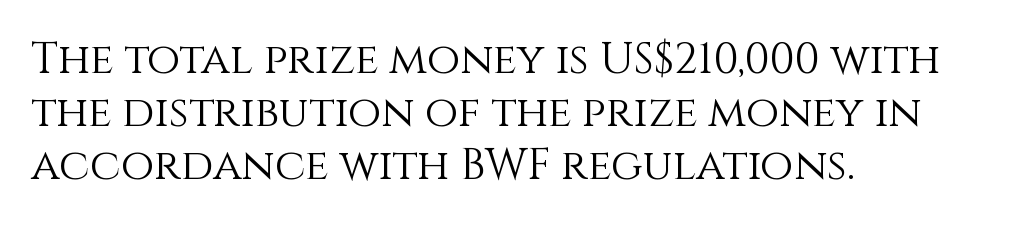
{"italic": "no", "bold": "no", "weight": "light", "width": "normal", "x_height": "large", "monospaced": "no", "underline": "no", "align": "left", "line_spacing_ratio": 1.23, "letter_spacing": "normal", "letter_spacing_em": 0.0, "glyph_px": 43}
